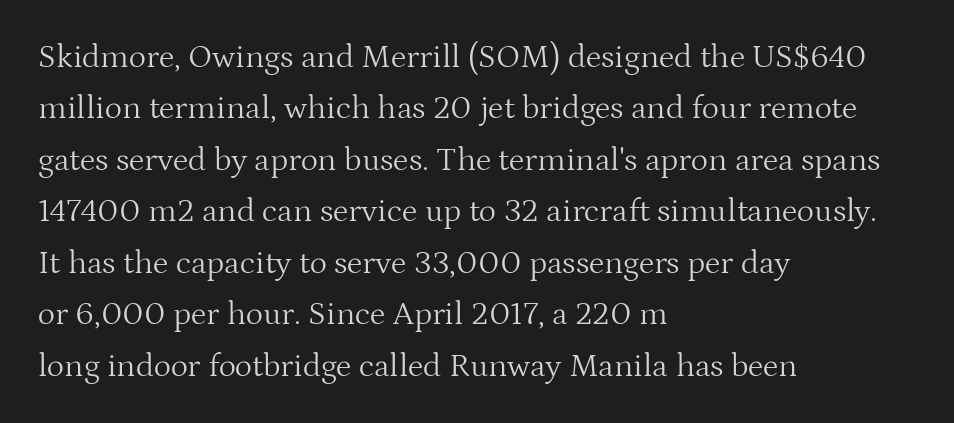
{"serif": "yes", "italic": "no", "bold": "no", "weight": "light", "width": "normal", "stroke_contrast": "medium", "x_height": "medium", "monospaced": "no", "underline": "no", "align": "left", "line_spacing": "normal", "line_spacing_ratio": 1.56, "letter_spacing": "normal", "letter_spacing_em": 0.0, "glyph_px": 33}
